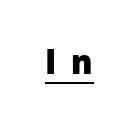
The glyphs are accompanied by a horizontal stroke just below them. This sample uses a sans-serif face. You could not count columns in this text — the font is proportionally spaced. In terms of weight, the rendering is a true, heavy bold. Quick note: not italic, upright. You could only call the tracking loose — the letters float apart.
